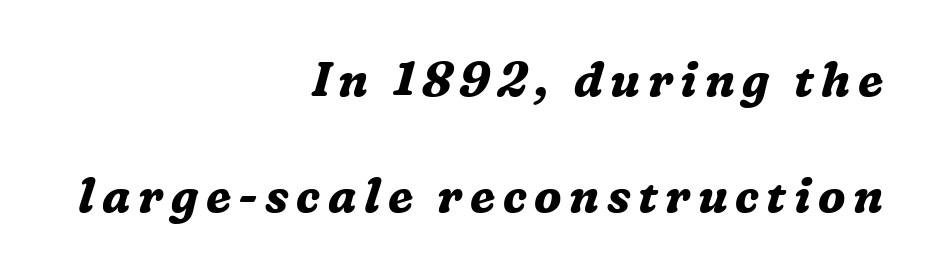
Reading down the block, your eye finds every line finishing at a fixed right position. These lines are composed in type with serifs. Glance below the letters and you will spot only blank space. This sample has the flowing, uneven cadence of proportional lettering. Italic: yes, the glyphs are oblique. The designer dialed line spacing up above the default.
